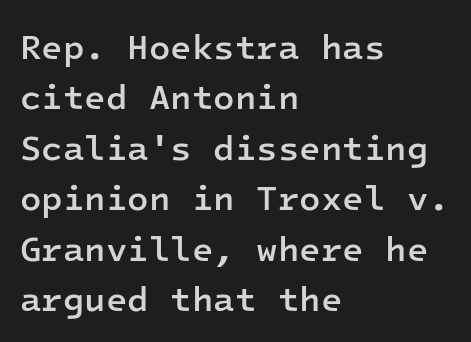
The image shows 35 px semibold sans-serif type, upright, monospaced; set left-aligned, normal line spacing (1.44x), normal letter spacing, not underlined; low stroke contrast and a medium x-height.
